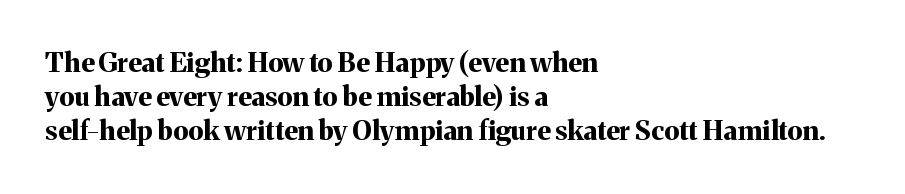
Does the weight exceed regular? Yes, all the way to bold. Short note: letters normally spaced. The space beneath each line is pristine and unruled. The typesetter chose a ragged-right arrangement here. Posture: vertical. The passage shown stacks its lines at a standard gap.
